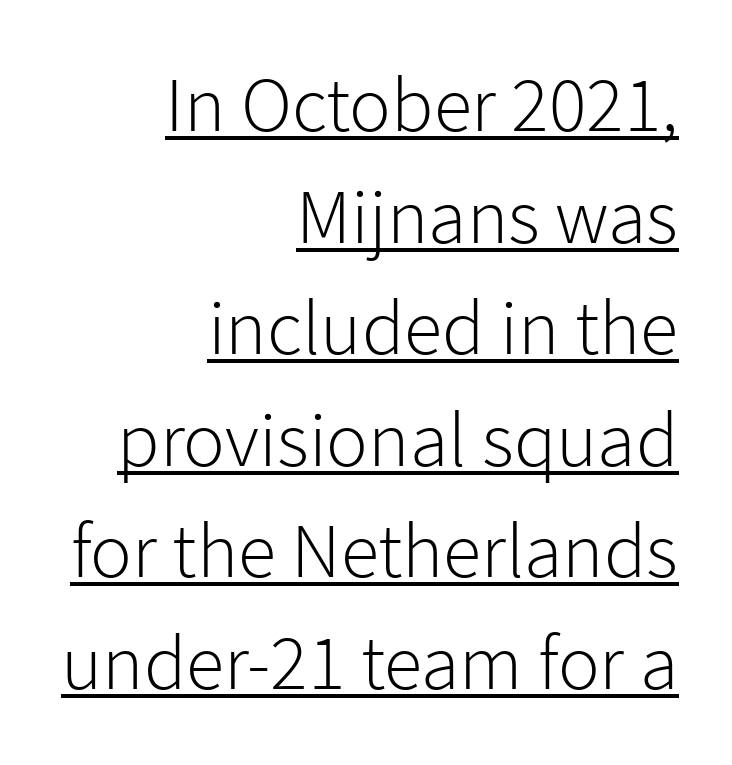
{"serif": "no", "italic": "no", "bold": "no", "weight": "light", "width": "normal", "stroke_contrast": "low", "x_height": "medium", "monospaced": "no", "underline": "yes", "align": "right", "line_spacing": "normal", "line_spacing_ratio": 1.43, "letter_spacing": "normal", "letter_spacing_em": 0.0, "glyph_px": 78}
